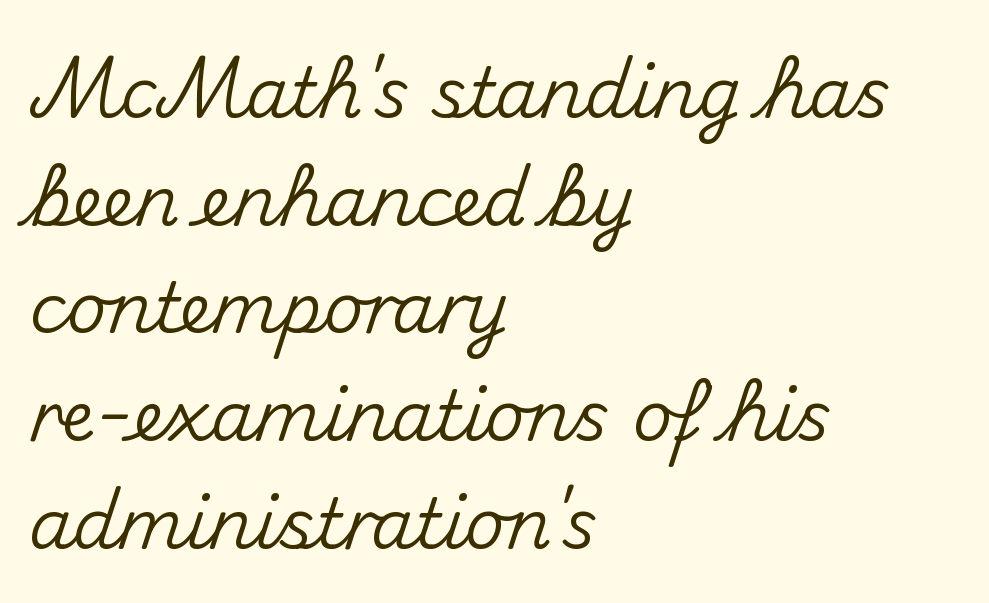
{"serif": "no", "width": "normal", "stroke_contrast": "medium", "x_height": "small", "monospaced": "no", "underline": "no", "align": "left", "line_spacing": "normal", "line_spacing_ratio": 1.56, "letter_spacing": "normal", "letter_spacing_em": 0.0, "glyph_px": 69}
